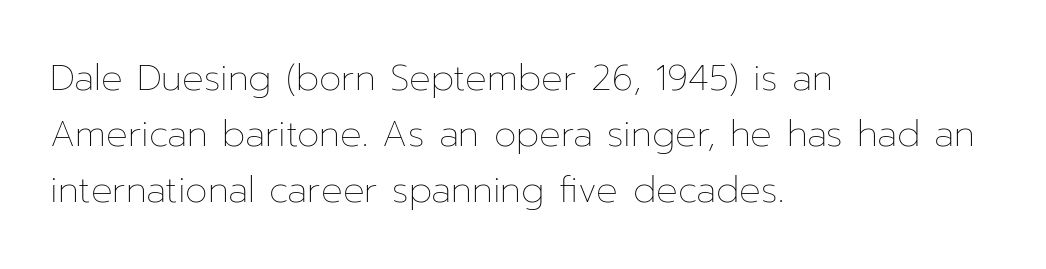
{"italic": "no", "bold": "no", "weight": "thin", "width": "normal", "stroke_contrast": "low", "x_height": "medium", "monospaced": "no", "underline": "no", "align": "left", "line_spacing": "normal", "line_spacing_ratio": 1.56, "letter_spacing": "normal", "letter_spacing_em": 0.0, "glyph_px": 36}
